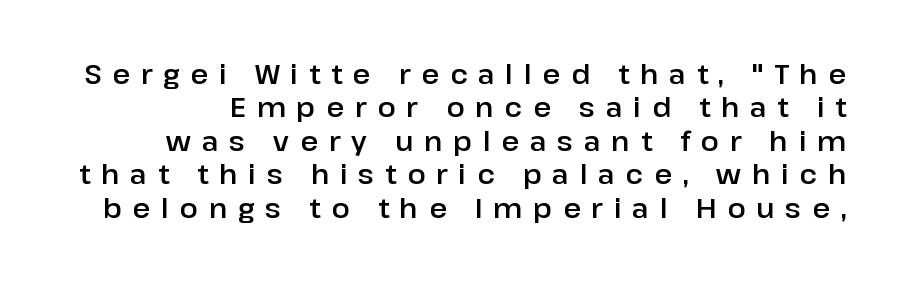
The image shows 27 px text type, upright; set line spacing 1.24x, unusually wide letter spacing (+0.4 em), not underlined.
